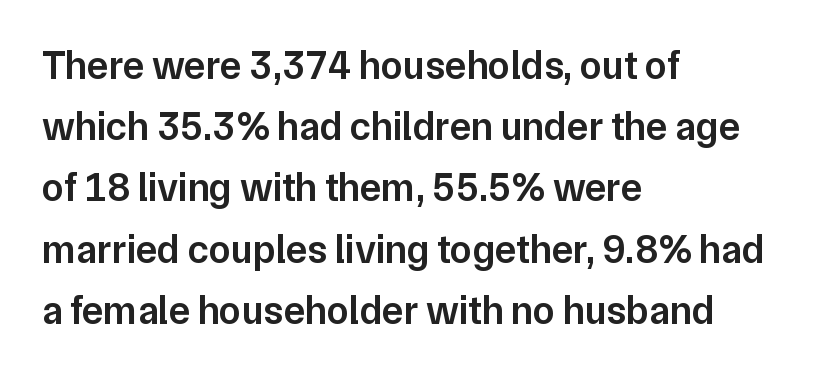
Leftover space on each line is placed entirely after the last word. The zone under the glyphs is completely vacant. What kind of face is this? One without serifs — a sans. Posture: upright roman.
